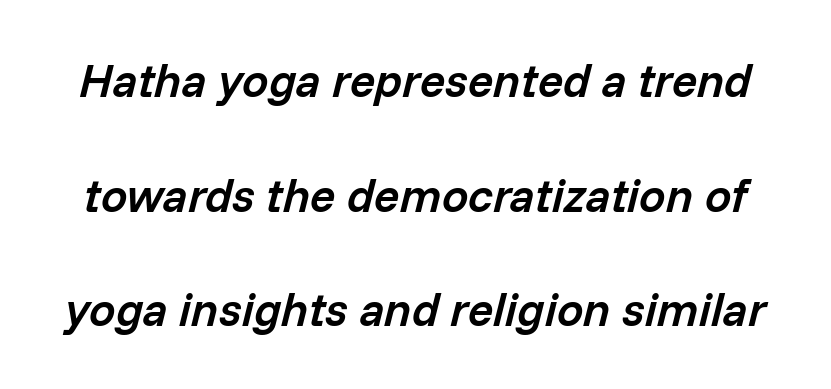
The image shows 47 px semibold type, italic (leaning right); set loose line spacing (2.44x), normal letter spacing, not underlined; low stroke contrast and a medium x-height.
